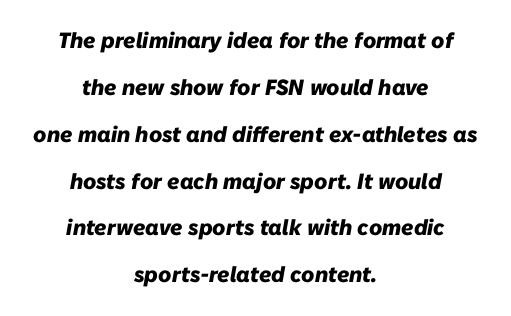
Q: Is the text bold? A: Yes.
Q: Is the text italic (slanted)? A: Yes, it leans right by about 10 degrees.
Q: Is the text underlined? A: No.
Q: How is the paragraph aligned? A: Centered.
Q: Is the spacing between letters normal or unusually wide? A: Normal.
Q: Is the spacing between lines tight, normal or loose? A: Loose.
